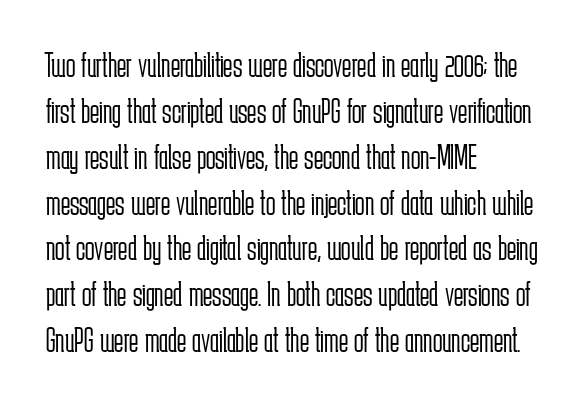
Q: Is the text bold? A: No.
Q: Is the text italic (slanted)? A: No, it is upright.
Q: Is the typeface a serif or a sans-serif typeface? A: Sans-serif.
Q: Is the text underlined? A: No.
Q: How is the paragraph aligned? A: Left-aligned.
Q: Is the spacing between letters normal or unusually wide? A: Normal.
Q: Is the spacing between lines tight, normal or loose? A: Normal.
Q: Width (condensed, normal, or wide)? A: Condensed.
Q: Stroke contrast? A: Low.
Q: x-height? A: Medium.
Q: Monospaced? A: No.
